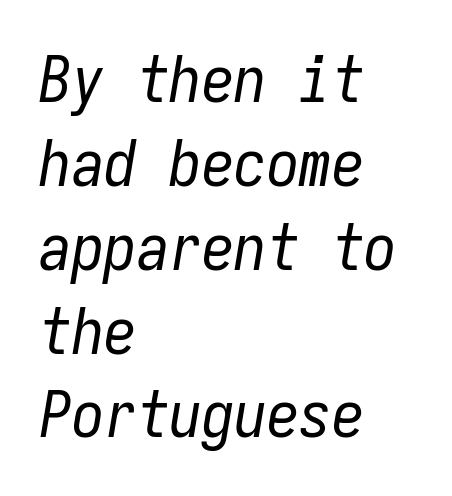
Q: Is the text bold? A: No.
Q: Is the text italic (slanted)? A: Yes, it leans right by about 9 degrees.
Q: Is the text underlined? A: No.
Q: How is the paragraph aligned? A: Left-aligned.
Q: Is the spacing between letters normal or unusually wide? A: Normal.
Q: Is the spacing between lines tight, normal or loose? A: Normal.
Q: Width (condensed, normal, or wide)? A: Condensed.
Q: Stroke contrast? A: Low.
Q: x-height? A: Medium.
Q: Monospaced? A: Yes.
